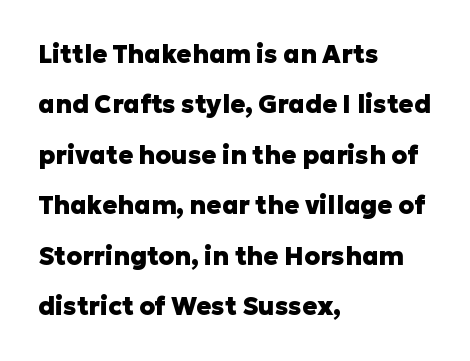
Q: Is the text bold? A: Yes.
Q: Is the text italic (slanted)? A: No, it is upright.
Q: Is the text underlined? A: No.
Q: How is the paragraph aligned? A: Left-aligned.
Q: Is the spacing between letters normal or unusually wide? A: Normal.
Q: Is the spacing between lines tight, normal or loose? A: Loose.
